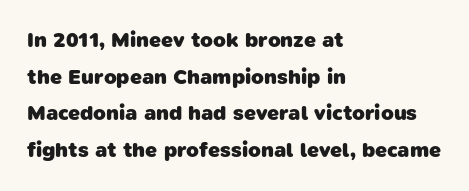
{"bold": "yes", "underline": "no", "align": "left", "line_spacing_ratio": 1.75, "letter_spacing": "normal", "letter_spacing_em": 0.0, "glyph_px": 21}
